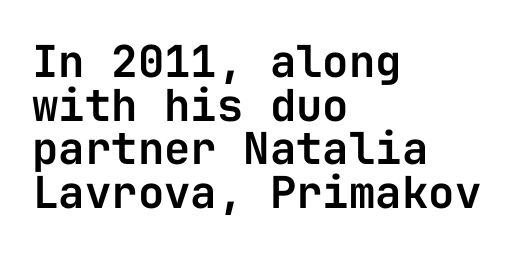
Tracking value appears to be zero — textbook default spacing. When letters stand straight like this, we call the style roman or upright. Has an underline been added? It has not. Is there much room between lines? No — they nearly touch. You can tell from the bare stems that sans-serif type was used.
